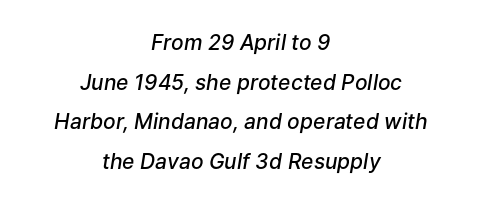
Q: Is the text bold? A: Semi-bold.
Q: Is the text italic (slanted)? A: Yes, it leans right by about 9 degrees.
Q: Is the text underlined? A: No.
Q: How is the paragraph aligned? A: Centered.
Q: Is the spacing between letters normal or unusually wide? A: Normal.
